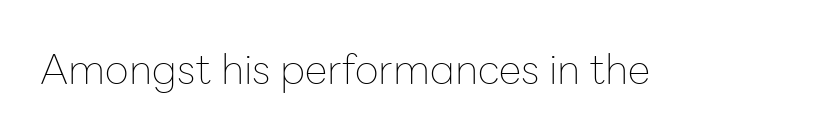
The image shows 41 px thin sans-serif type, upright; set normal letter spacing, not underlined; low stroke contrast and a medium x-height.
